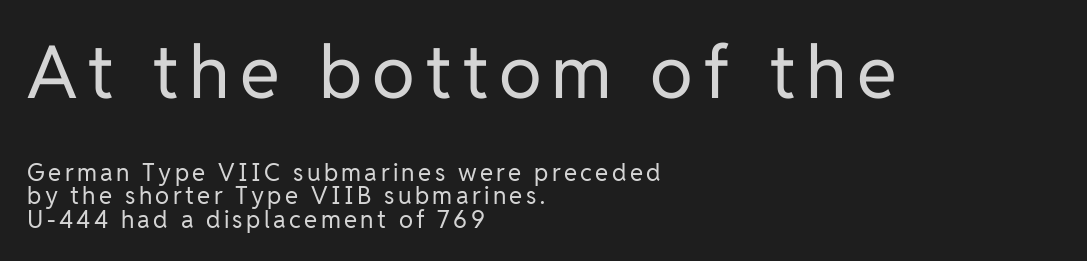
Q: Is the text bold? A: No.
Q: Is the text italic (slanted)? A: No, it is upright.
Q: Is the typeface a serif or a sans-serif typeface? A: Sans-serif.
Q: Is the text underlined? A: No.
Q: How is the paragraph aligned? A: Left-aligned.
Q: Is the spacing between lines tight, normal or loose? A: Tight.
Q: Which block of text is set in a larger size, the first (top) or the second (bottom)? A: The first (top) one.
Q: Width (condensed, normal, or wide)? A: Normal.
Q: Stroke contrast? A: Low.
Q: x-height? A: Medium.
Q: Monospaced? A: No.
